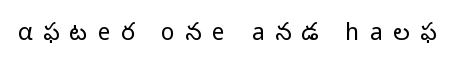
{"italic": "no", "bold": "no", "underline": "no", "letter_spacing": "wide", "letter_spacing_em": 0.45, "glyph_px": 23}
